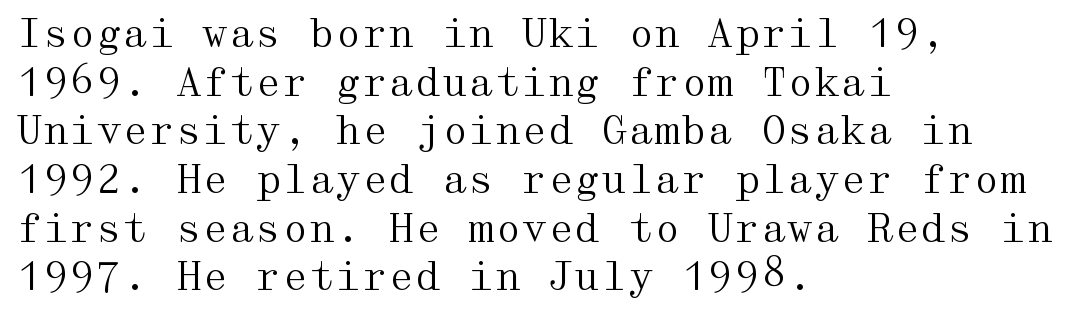
Q: Is the text bold? A: No.
Q: Is the text italic (slanted)? A: No, it is upright.
Q: Is the typeface a serif or a sans-serif typeface? A: Serif.
Q: Is the text underlined? A: No.
Q: How is the paragraph aligned? A: Left-aligned.
Q: Is the spacing between letters normal or unusually wide? A: Normal.
Q: Is the spacing between lines tight, normal or loose? A: Normal.
Q: Width (condensed, normal, or wide)? A: Wide.
Q: Stroke contrast? A: Medium.
Q: x-height? A: Medium.
